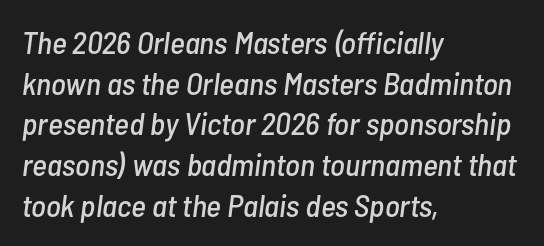
Evenly set lines give the paragraph a standard silhouette. Each letter keeps its own natural width here, so spacing adapts to shape. Compared with a centered layout, this one pins lines to the left instead. Observe the ordinary spacing: letters are neighbours, not strangers. When letters slant like this, we call the style italic.
